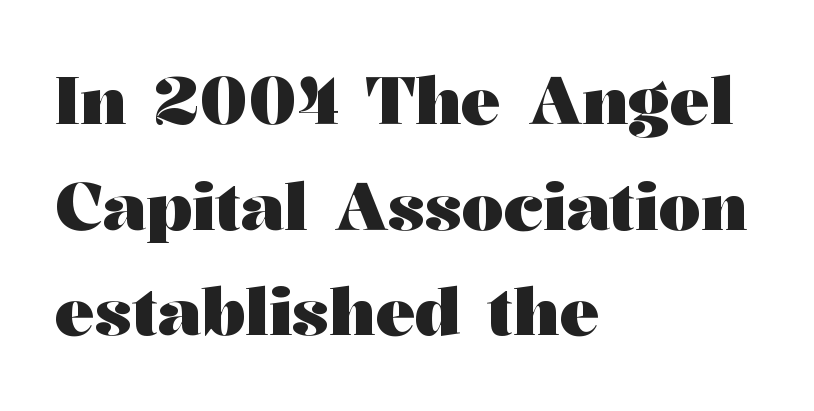
Q: Is the text bold? A: Yes.
Q: Is the text italic (slanted)? A: No, it is upright.
Q: Is the typeface a serif or a sans-serif typeface? A: Serif.
Q: Is the text underlined? A: No.
Q: How is the paragraph aligned? A: Left-aligned.
Q: Is the spacing between letters normal or unusually wide? A: Normal.
Q: Is the spacing between lines tight, normal or loose? A: Normal.
Q: Width (condensed, normal, or wide)? A: Wide.
Q: Stroke contrast? A: Medium.
Q: x-height? A: Medium.
Q: Monospaced? A: No.
